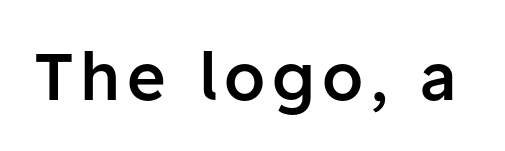
The image shows 66 px semibold sans-serif type, upright; set not underlined; low stroke contrast and a medium x-height.
